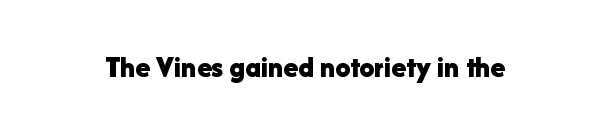
The specimen reads as upright at a glance. In terms of letterform style, serifs are entirely absent. What stands out about the letter spacing? Nothing — it is the standard amount. Chunky letters — that's bold for sure. Proportional: the letters do not fall into vertical columns. Check under the words: just untouched page.
